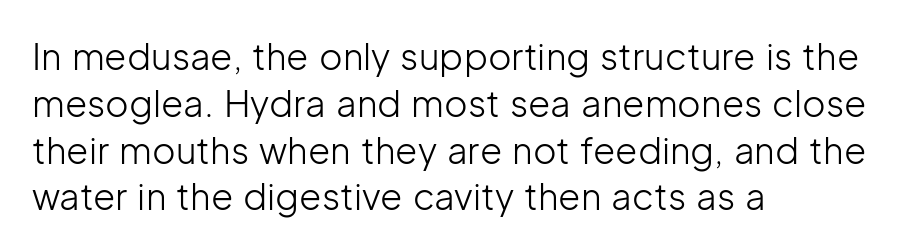
The image shows 36 px light sans-serif type, upright; set left-aligned, normal line spacing (1.3x), normal letter spacing, not underlined; low stroke contrast and a medium x-height.
